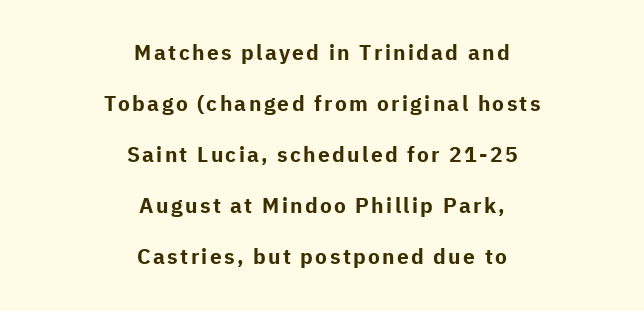
The letters are bold, with thick, heavy strokes. This is the regular roman posture of the typeface. Both edges are ragged and mirror each other, which tells us the setting is centered. Does the leading feel generous? Absolutely, it's lavish. Underline: absent.
